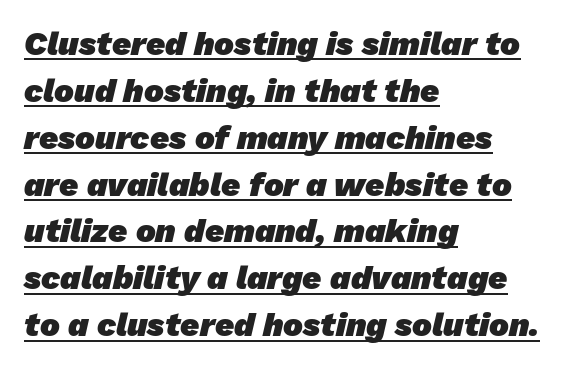
Q: Is the text bold? A: Yes.
Q: Is the typeface a serif or a sans-serif typeface? A: Sans-serif.
Q: Is the text underlined? A: Yes.
Q: How is the paragraph aligned? A: Left-aligned.
Q: Is the spacing between letters normal or unusually wide? A: Normal.
Q: Is the spacing between lines tight, normal or loose? A: Normal.
Q: Width (condensed, normal, or wide)? A: Normal.
Q: Stroke contrast? A: Low.
Q: x-height? A: Medium.
Q: Monospaced? A: No.
